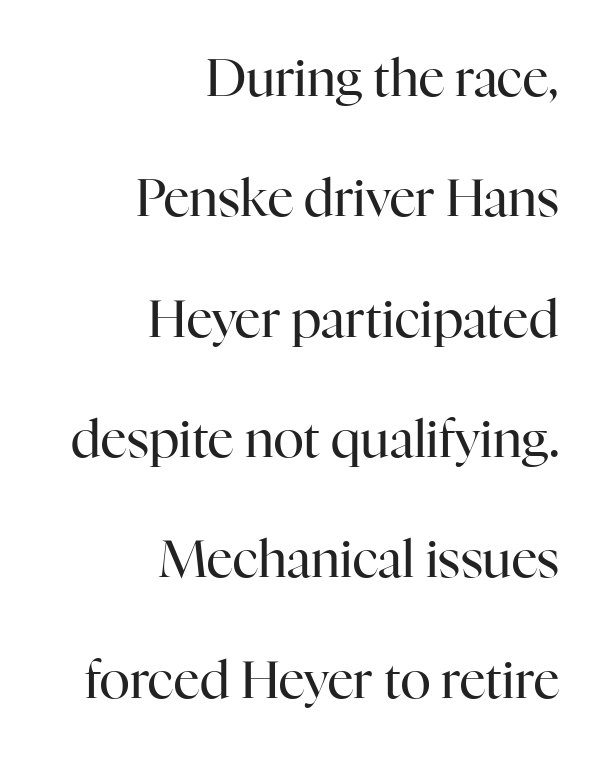
The image shows 51 px regular-weight serif type, upright; set right-aligned, loose line spacing (2.36x), normal letter spacing, not underlined; high stroke contrast and a medium x-height.
